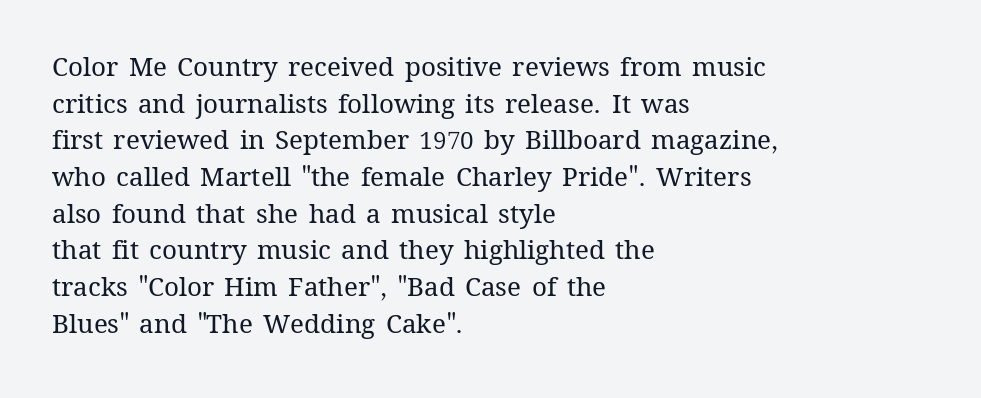
{"italic": "no", "bold": "no", "underline": "no", "align": "left", "line_spacing": "normal", "line_spacing_ratio": 1.41, "letter_spacing": "normal", "letter_spacing_em": 0.0, "glyph_px": 26}
